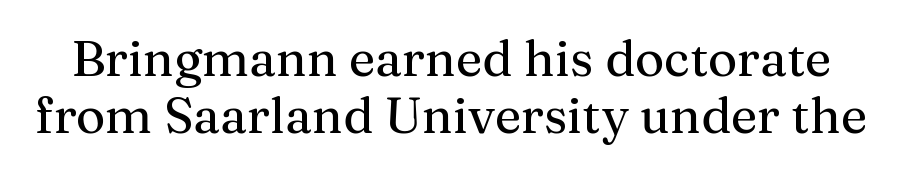
{"serif": "yes", "italic": "no", "width": "normal", "stroke_contrast": "medium", "x_height": "medium", "monospaced": "no", "underline": "no", "line_spacing": "tight", "line_spacing_ratio": 1.15, "letter_spacing": "normal", "letter_spacing_em": 0.0, "glyph_px": 50}
